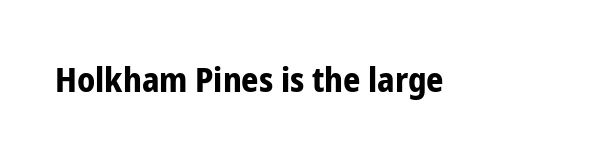
{"serif": "no", "italic": "no", "bold": "yes", "weight": "bold", "width": "condensed", "stroke_contrast": "low", "x_height": "medium", "monospaced": "no", "underline": "no", "letter_spacing": "normal", "letter_spacing_em": 0.0, "glyph_px": 34}
